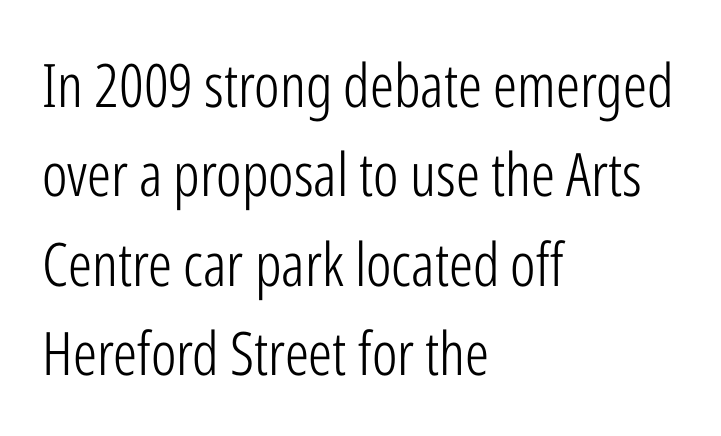
Q: Is the text bold? A: No.
Q: Is the text italic (slanted)? A: No, it is upright.
Q: Is the typeface a serif or a sans-serif typeface? A: Sans-serif.
Q: Is the text underlined? A: No.
Q: How is the paragraph aligned? A: Left-aligned.
Q: Is the spacing between letters normal or unusually wide? A: Normal.
Q: Is the spacing between lines tight, normal or loose? A: Normal.
Q: Width (condensed, normal, or wide)? A: Condensed.
Q: Stroke contrast? A: Low.
Q: x-height? A: Medium.
Q: Monospaced? A: No.
